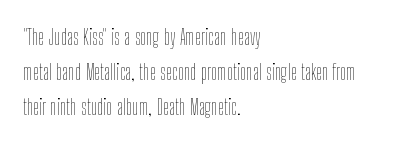
Q: Is the text bold? A: No.
Q: Is the text italic (slanted)? A: No, it is upright.
Q: Is the text underlined? A: No.
Q: How is the paragraph aligned? A: Left-aligned.
Q: Is the spacing between letters normal or unusually wide? A: Normal.
Q: Is the spacing between lines tight, normal or loose? A: Normal.
